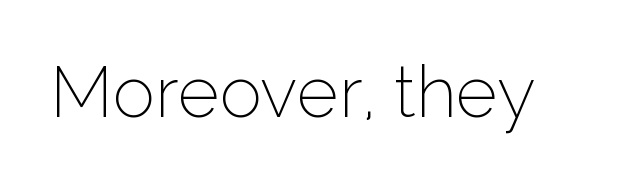
Q: Is the text bold? A: No.
Q: Is the text italic (slanted)? A: No, it is upright.
Q: Is the typeface a serif or a sans-serif typeface? A: Sans-serif.
Q: Is the text underlined? A: No.
Q: Is the spacing between letters normal or unusually wide? A: Normal.
Q: Width (condensed, normal, or wide)? A: Normal.
Q: Stroke contrast? A: Low.
Q: x-height? A: Medium.
Q: Monospaced? A: No.
